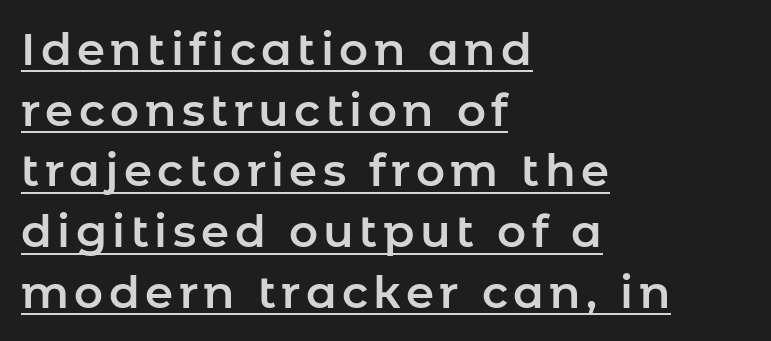
{"serif": "no", "italic": "no", "width": "normal", "stroke_contrast": "low", "x_height": "medium", "monospaced": "no", "underline": "yes", "align": "left", "line_spacing": "normal", "line_spacing_ratio": 1.35, "glyph_px": 45}
